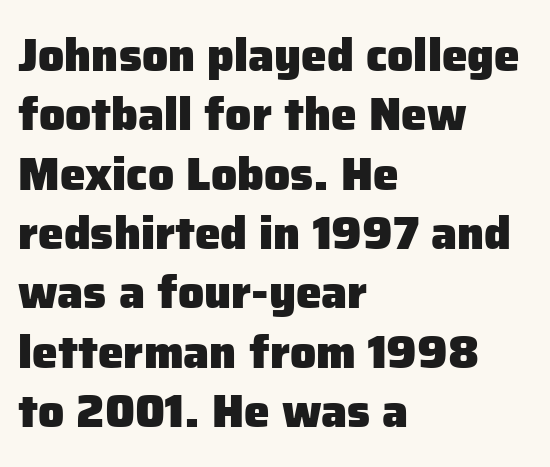
{"serif": "no", "italic": "no", "bold": "yes", "weight": "heavy", "width": "normal", "stroke_contrast": "low", "x_height": "medium", "monospaced": "no", "underline": "no", "align": "left", "line_spacing": "normal", "line_spacing_ratio": 1.29, "letter_spacing": "normal", "letter_spacing_em": 0.0, "glyph_px": 46}
